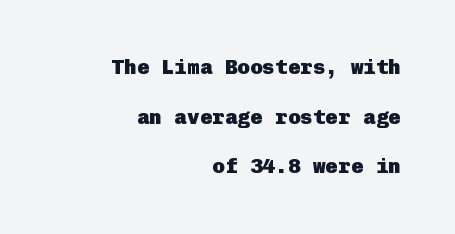
Q: Is the text bold? A: Yes.
Q: Is the text italic (slanted)? A: No, it is upright.
Q: Is the text underlined? A: No.
Q: How is the paragraph aligned? A: Right-aligned.
Q: Is the spacing between letters normal or unusually wide? A: Normal.
Q: Is the spacing between lines tight, normal or loose? A: Loose.
